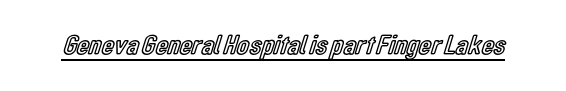
{"width": "condensed", "x_height": "medium", "monospaced": "no", "underline": "yes", "letter_spacing": "normal", "letter_spacing_em": 0.0, "glyph_px": 28}
